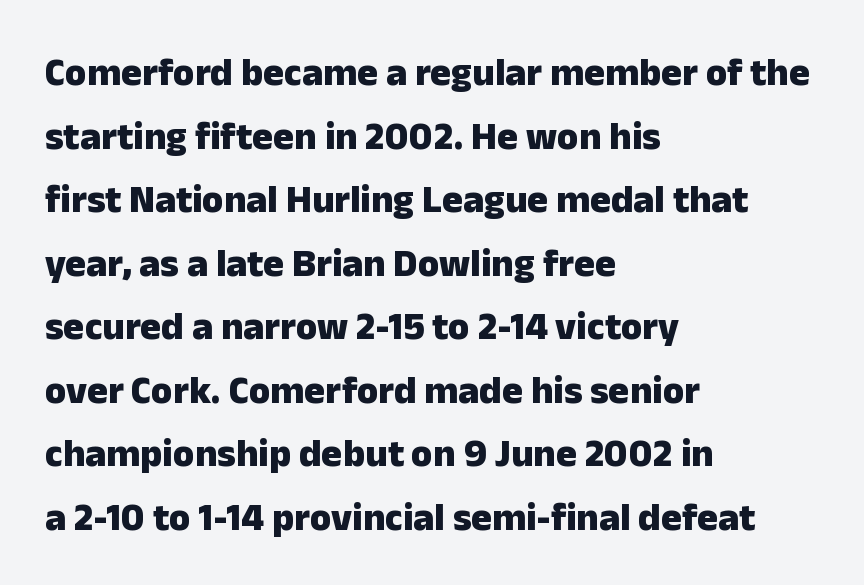
{"serif": "no", "italic": "no", "bold": "yes", "weight": "heavy", "width": "normal", "stroke_contrast": "low", "x_height": "medium", "monospaced": "no", "underline": "no", "align": "left", "line_spacing": "normal", "line_spacing_ratio": 1.63, "letter_spacing": "normal", "letter_spacing_em": 0.0, "glyph_px": 39}
